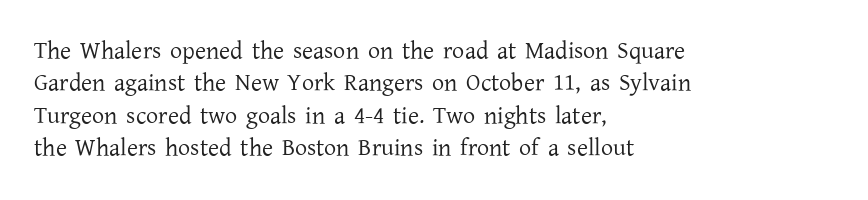
{"italic": "no", "bold": "no", "underline": "no", "align": "left", "line_spacing": "normal", "line_spacing_ratio": 1.35, "letter_spacing": "normal", "letter_spacing_em": 0.0, "glyph_px": 24}
